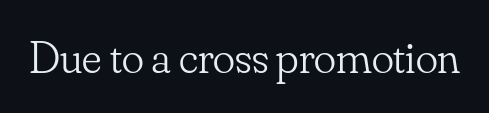
Q: Is the text bold? A: No.
Q: Is the text italic (slanted)? A: No, it is upright.
Q: Is the typeface a serif or a sans-serif typeface? A: Serif.
Q: Is the text underlined? A: No.
Q: Is the spacing between letters normal or unusually wide? A: Normal.
Q: Width (condensed, normal, or wide)? A: Normal.
Q: Stroke contrast? A: Low.
Q: x-height? A: Small.
Q: Monospaced? A: No.
